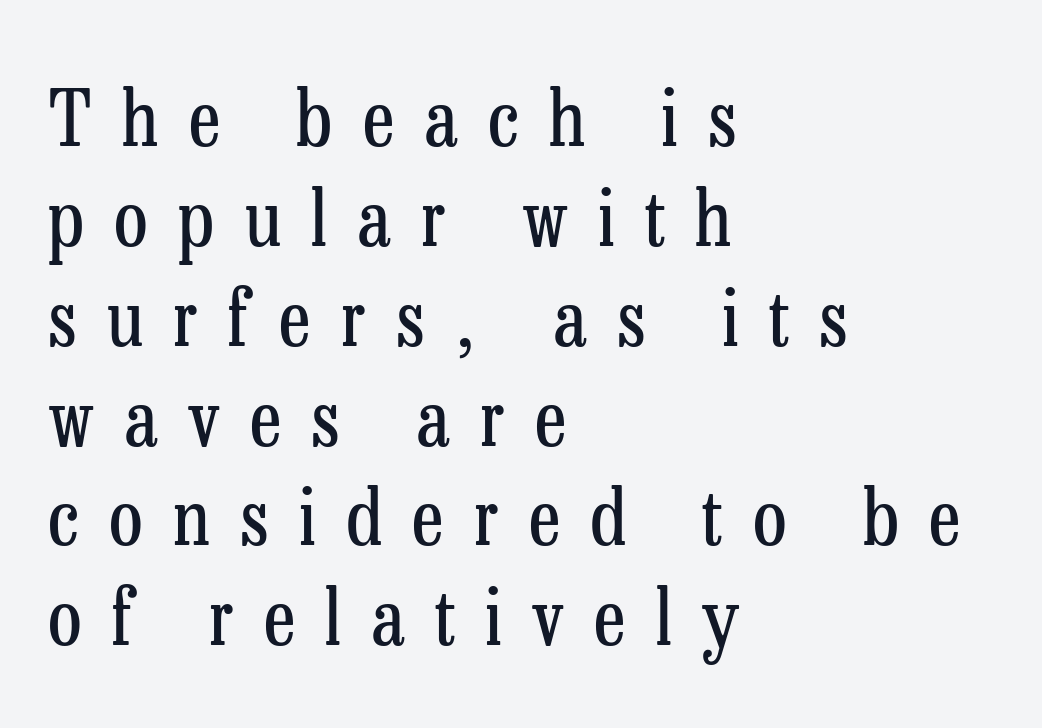
A serif font was chosen for this passage. This is the regular roman posture of the typeface. Vertically, the passage feels balanced, rows spaced as you'd expect. Display-style spreading of the glyphs; the letterfit is very open. The passage shown is typed in a proportional face where columns would drift. Nothing heavy about these letters — not bold at all.
